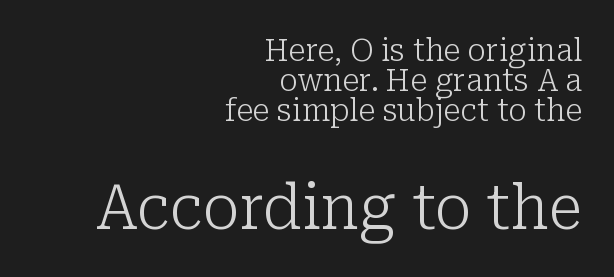
{"serif": "yes", "italic": "no", "bold": "no", "weight": "light", "width": "normal", "stroke_contrast": "low", "x_height": "medium", "monospaced": "no", "underline": "no", "align": "right", "line_spacing": "tight", "line_spacing_ratio": 0.96, "letter_spacing": "normal", "letter_spacing_em": 0.0, "larger_block": "second", "size_ratio": 2.0, "glyph_px": 62}
